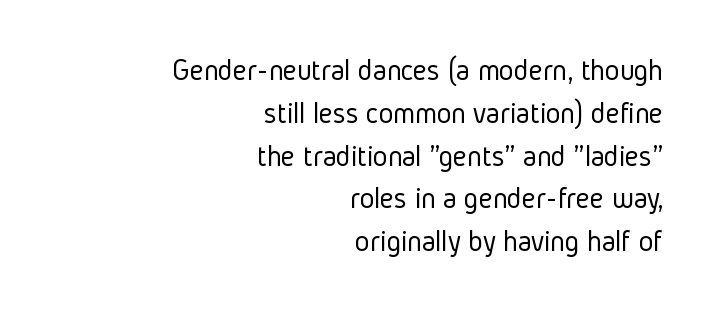
It's the straight-up-and-down kind of type. Font category for this specimen: sans-serif. One-word summary of the alignment: right. Vertically, the passage feels balanced, rows spaced as you'd expect.
